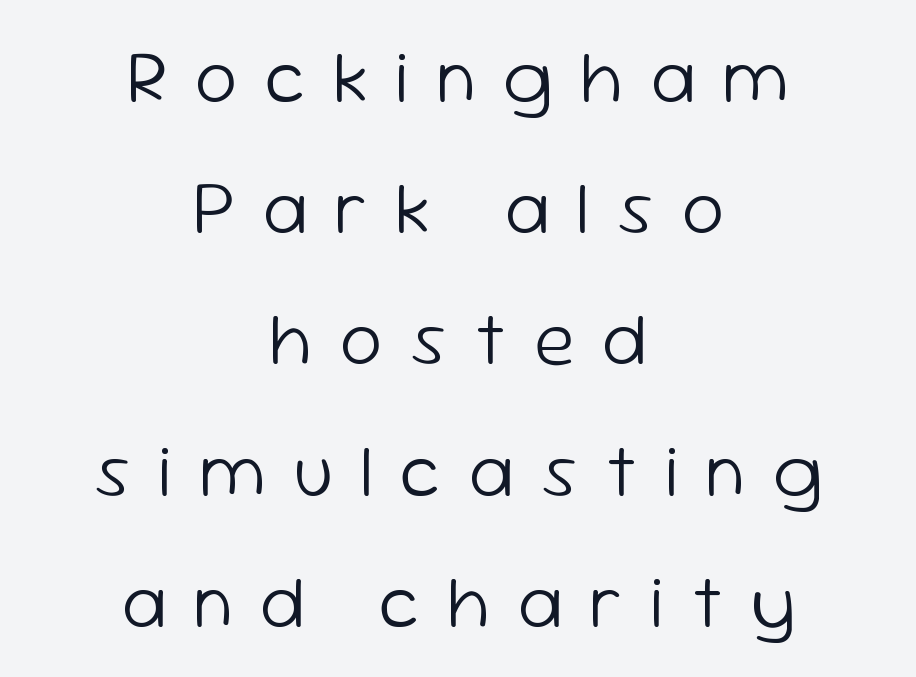
Q: Is the text bold? A: No.
Q: Is the text italic (slanted)? A: No, it is upright.
Q: Is the typeface a serif or a sans-serif typeface? A: Sans-serif.
Q: Is the text underlined? A: No.
Q: How is the paragraph aligned? A: Centered.
Q: Is the spacing between letters normal or unusually wide? A: Unusually wide.
Q: Width (condensed, normal, or wide)? A: Normal.
Q: Stroke contrast? A: Low.
Q: x-height? A: Medium.
Q: Monospaced? A: No.
